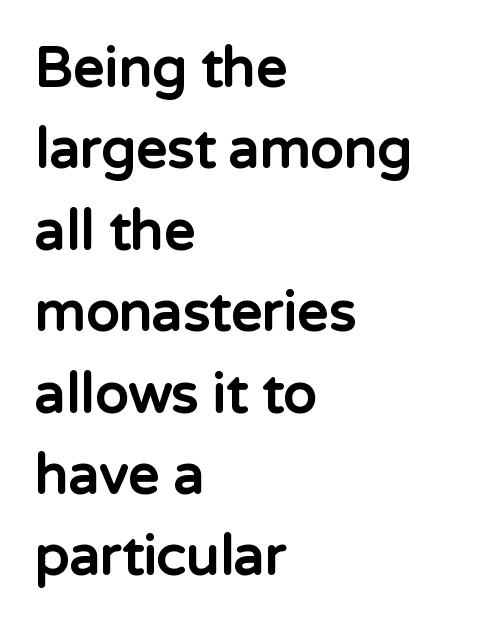
Q: Is the text bold? A: Yes.
Q: Is the text italic (slanted)? A: No, it is upright.
Q: Is the typeface a serif or a sans-serif typeface? A: Sans-serif.
Q: Is the text underlined? A: No.
Q: How is the paragraph aligned? A: Left-aligned.
Q: Is the spacing between letters normal or unusually wide? A: Normal.
Q: Is the spacing between lines tight, normal or loose? A: Normal.
Q: Width (condensed, normal, or wide)? A: Normal.
Q: Stroke contrast? A: Low.
Q: x-height? A: Medium.
Q: Monospaced? A: No.
